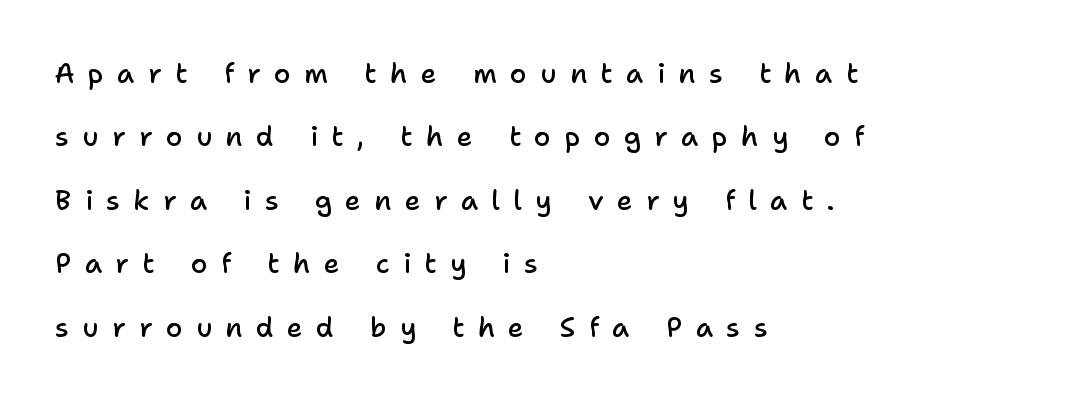
Nope, not italic — everything's standing straight. Is the type bold? Partly — it's a semibold, heavier than regular but not fully bold. Underline: absent. Widely set lines give the paragraph a tall, airy silhouette.
